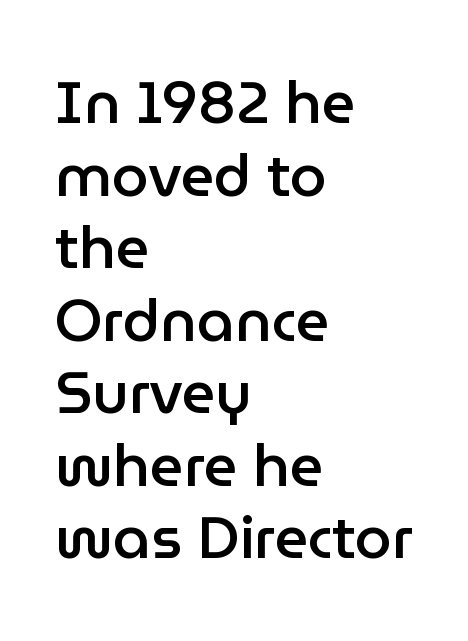
{"serif": "no", "italic": "no", "bold": "semi", "weight": "semibold", "width": "normal", "stroke_contrast": "low", "x_height": "medium", "monospaced": "no", "underline": "no", "align": "left", "line_spacing_ratio": 1.23, "letter_spacing": "normal", "letter_spacing_em": 0.0, "glyph_px": 59}
